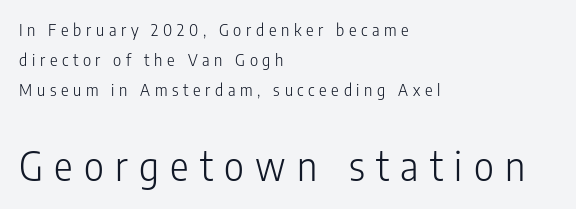
Posture: vertical. Which margin do the lines hug? The left one — the right edge is uneven. Has an underline been added? It has not. Note: smaller setting up top, larger setting below.
